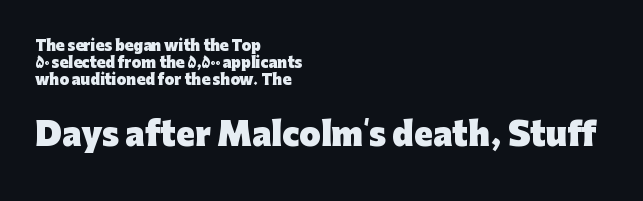
Q: Is the text bold? A: Yes.
Q: Is the text italic (slanted)? A: No, it is upright.
Q: Is the typeface a serif or a sans-serif typeface? A: Sans-serif.
Q: Is the text underlined? A: No.
Q: How is the paragraph aligned? A: Left-aligned.
Q: Is the spacing between letters normal or unusually wide? A: Normal.
Q: Which block of text is set in a larger size, the first (top) or the second (bottom)? A: The second (bottom) one.
Q: Width (condensed, normal, or wide)? A: Normal.
Q: Stroke contrast? A: Low.
Q: x-height? A: Medium.
Q: Monospaced? A: No.
